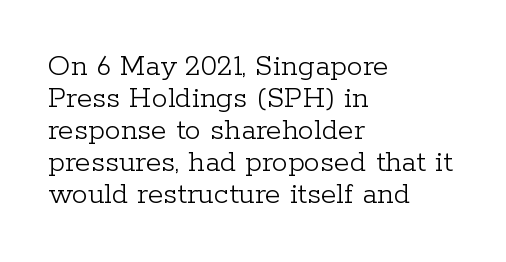
Q: Is the text bold? A: No.
Q: Is the text italic (slanted)? A: No, it is upright.
Q: Is the typeface a serif or a sans-serif typeface? A: Serif.
Q: Is the text underlined? A: No.
Q: How is the paragraph aligned? A: Left-aligned.
Q: Is the spacing between letters normal or unusually wide? A: Normal.
Q: Is the spacing between lines tight, normal or loose? A: Tight.
Q: Width (condensed, normal, or wide)? A: Normal.
Q: Stroke contrast? A: Low.
Q: x-height? A: Medium.
Q: Monospaced? A: No.
